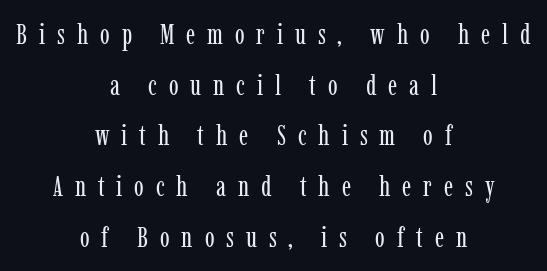
Q: Is the text bold? A: No.
Q: Is the text italic (slanted)? A: No, it is upright.
Q: Is the typeface a serif or a sans-serif typeface? A: Serif.
Q: Is the text underlined? A: No.
Q: How is the paragraph aligned? A: Centered.
Q: Is the spacing between letters normal or unusually wide? A: Unusually wide.
Q: Width (condensed, normal, or wide)? A: Condensed.
Q: Stroke contrast? A: Low.
Q: x-height? A: Medium.
Q: Monospaced? A: No.
